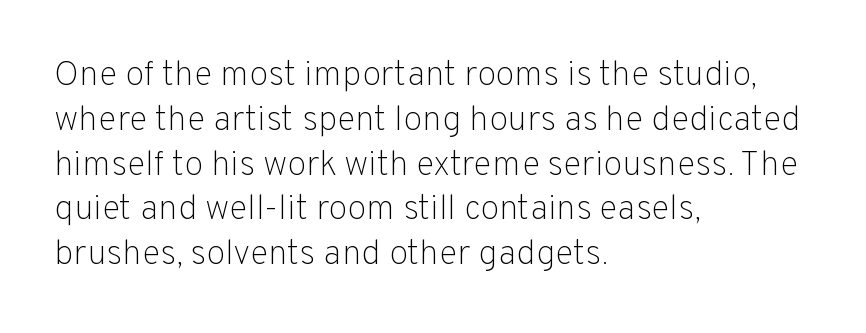
Q: Is the text bold? A: No.
Q: Is the text italic (slanted)? A: No, it is upright.
Q: Is the typeface a serif or a sans-serif typeface? A: Sans-serif.
Q: Is the text underlined? A: No.
Q: How is the paragraph aligned? A: Left-aligned.
Q: Is the spacing between letters normal or unusually wide? A: Normal.
Q: Is the spacing between lines tight, normal or loose? A: Normal.
Q: Width (condensed, normal, or wide)? A: Normal.
Q: Stroke contrast? A: Low.
Q: x-height? A: Medium.
Q: Monospaced? A: No.
